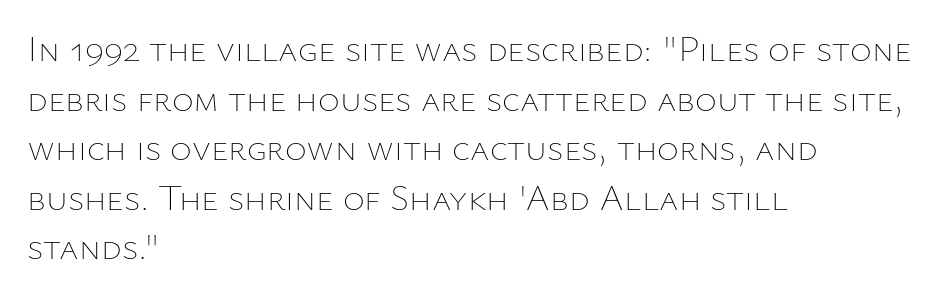
Stems and bowls with no extra thickness — not bold. Successive baselines arrive at the customary interval. The gaps between neighbouring characters are ordinary and unremarkable. Every stem runs plumb, perpendicular to the baseline.
